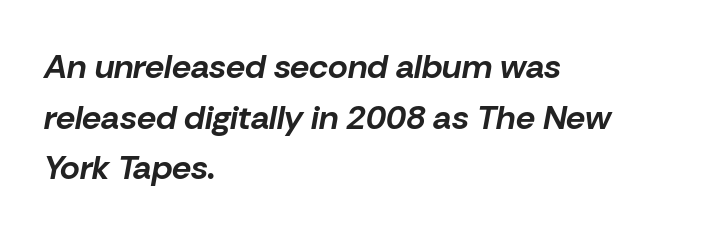
Q: Is the text bold? A: Yes.
Q: Is the text italic (slanted)? A: Yes, it leans right by about 10 degrees.
Q: Is the text underlined? A: No.
Q: How is the paragraph aligned? A: Left-aligned.
Q: Is the spacing between letters normal or unusually wide? A: Normal.
Q: Is the spacing between lines tight, normal or loose? A: Normal.
Q: Width (condensed, normal, or wide)? A: Normal.
Q: Stroke contrast? A: Low.
Q: x-height? A: Medium.
Q: Monospaced? A: No.
